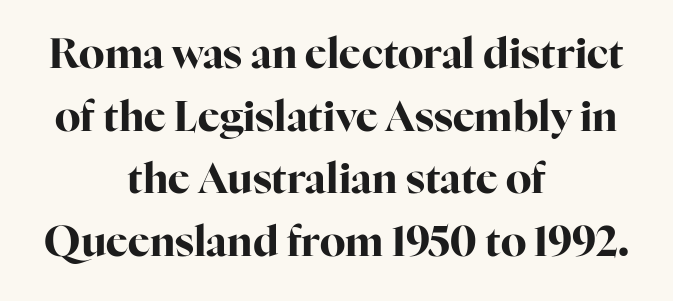
Which margin do the lines hug? Neither — every line sits in the middle. These lines were composed using upright roman letters. Pretty heavy lettering here — definitely bold. The characters display serif detailing at their extremities. Nothing unusual about the tracking: characters are spaced as the font intends.
